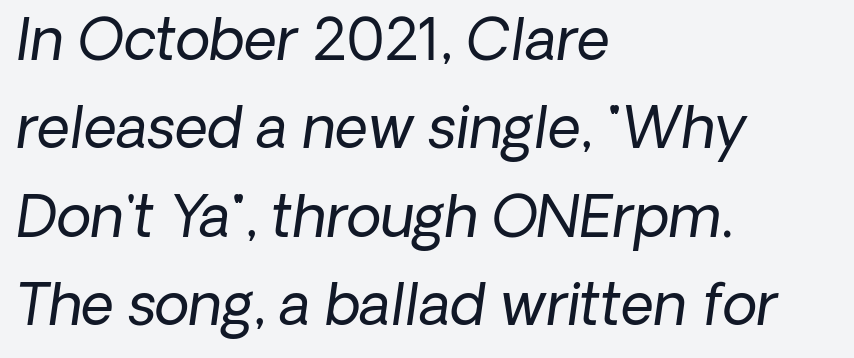
Stroke mass is kept to a normal reading level or below. Default kerning and tracking; the words read as compact shapes. Baseline-to-baseline distance is the conventional proportion of letter height. Typeset ragged right — the left edge is the straight one. Letters rest on an invisible, unmarked baseline. Character widths vary here, with narrow letters taking less room than wide ones.
